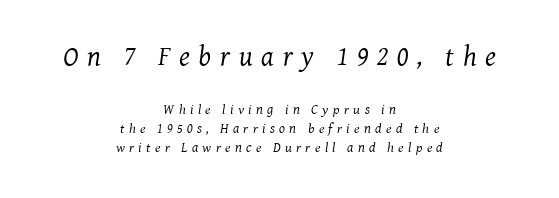
The image shows 28 px regular-weight serif type, italic (leaning right); set centered, normal line spacing (1.37x), unusually wide letter spacing (+0.31 em), not underlined; the first (top) block is 2.0x larger; medium stroke contrast and a medium x-height.
